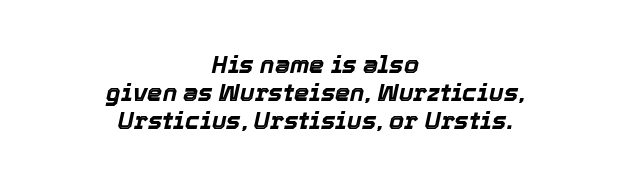
The letters are slanted; this is an italic face. Each glyph is drawn with heavy, bold strokes. Default kerning and tracking; the words read as compact shapes. The space directly below the letters is spotless. These lines are centered, leaving both edges ragged.
